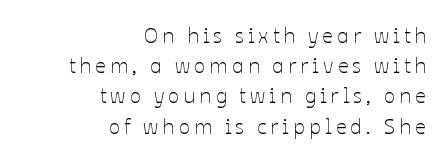
The image shows 21 px text type, upright; set right-aligned, normal line spacing (1.44x), unusually wide letter spacing (+0.2 em), not underlined.
